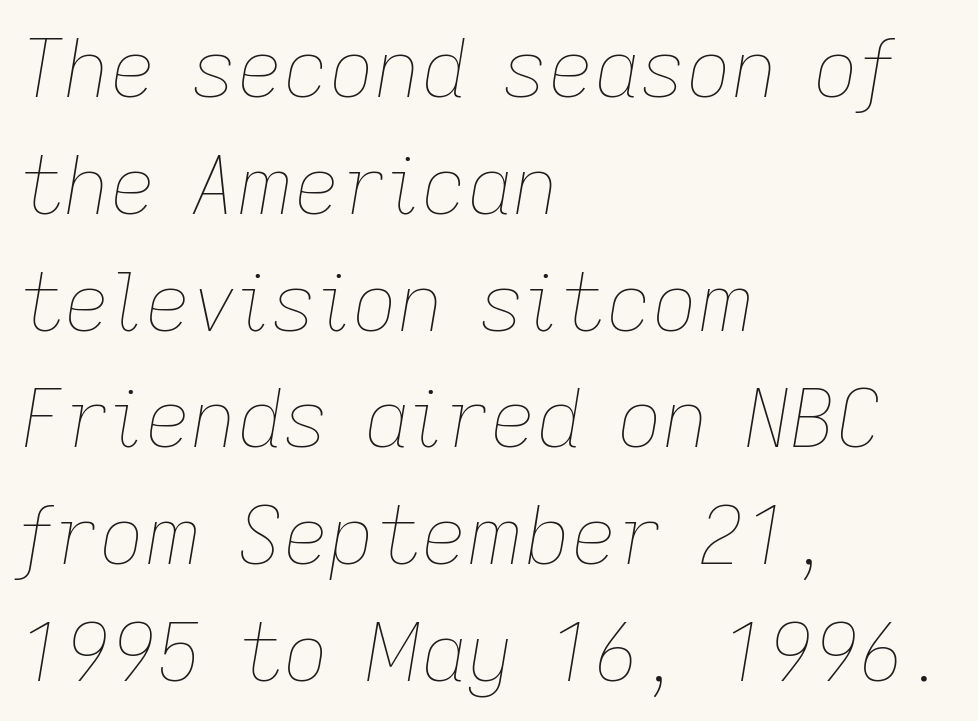
Nobody drew a line under any word here. Regular leading. Weight: in the light-to-regular range. Tall strokes in this sample are angled rather than plumb. How are the letters spaced? Ordinarily, with no added tracking. The passage shown is typed in a proportional face where columns would drift.
